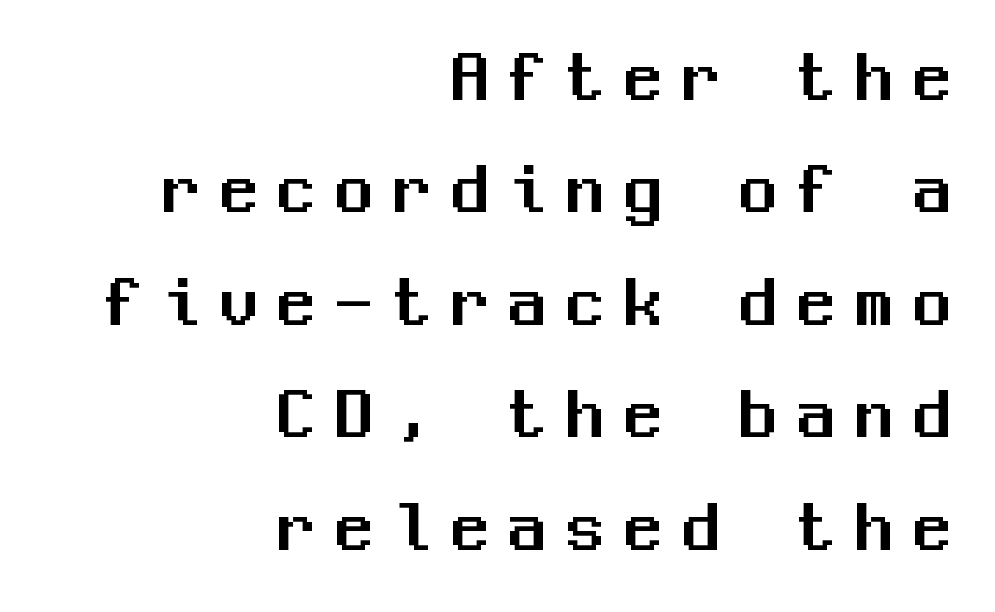
Italic: no, the glyphs are upright roman. To sum up the face: it is a sans, with no serifs. Leading: standard. Just letters on the line, the space beneath them empty.
